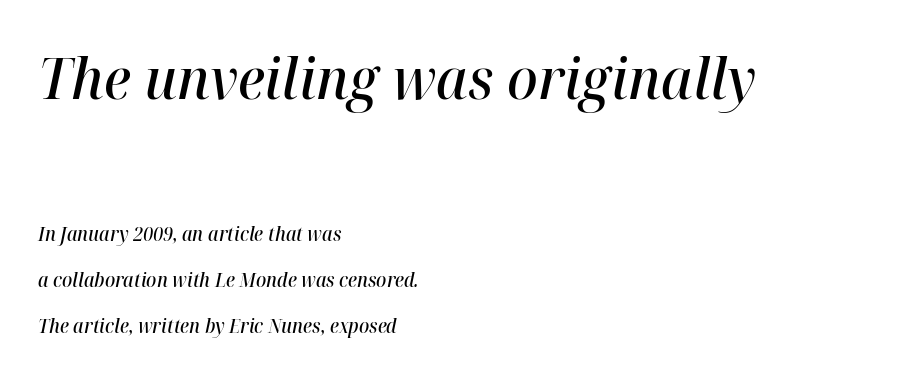
Words appear dense and cohesive because spacing is normal. Slightly chunky letters — semibold, I'd say, not full bold. Line spacing here is loose. Clear beneath every line of the passage. Leftover space on each line is placed entirely after the last word.
